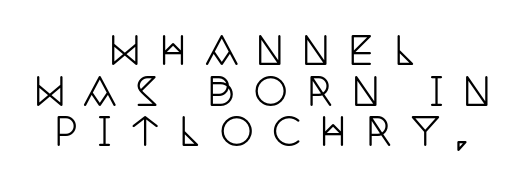
There is plenty of visible air inserted between adjacent glyphs. Decoration check: the copy has no underline. Baseline-to-baseline distance is barely more than the letter height. A roman cut, with each character standing at attention. Check where the strokes stop: tiny serifs finish them off. The rendering uses natural spacing where letterforms have individual widths.
